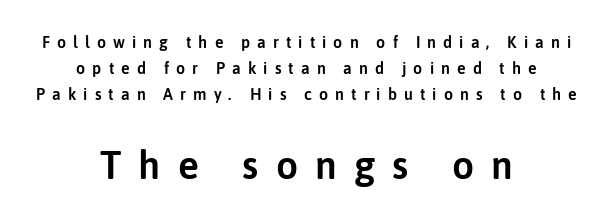
Q: Is the text italic (slanted)? A: No, it is upright.
Q: Is the typeface a serif or a sans-serif typeface? A: Sans-serif.
Q: Is the text underlined? A: No.
Q: How is the paragraph aligned? A: Centered.
Q: Is the spacing between letters normal or unusually wide? A: Unusually wide.
Q: Is the spacing between lines tight, normal or loose? A: Normal.
Q: Which block of text is set in a larger size, the first (top) or the second (bottom)? A: The second (bottom) one.
Q: Width (condensed, normal, or wide)? A: Normal.
Q: Stroke contrast? A: Low.
Q: x-height? A: Medium.
Q: Monospaced? A: No.
